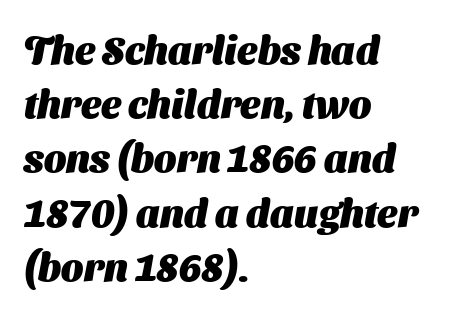
Q: Is the text bold? A: Yes.
Q: Is the typeface a serif or a sans-serif typeface? A: Sans-serif.
Q: Is the text underlined? A: No.
Q: How is the paragraph aligned? A: Left-aligned.
Q: Is the spacing between letters normal or unusually wide? A: Normal.
Q: Is the spacing between lines tight, normal or loose? A: Normal.
Q: Width (condensed, normal, or wide)? A: Normal.
Q: Stroke contrast? A: Medium.
Q: x-height? A: Medium.
Q: Monospaced? A: No.
